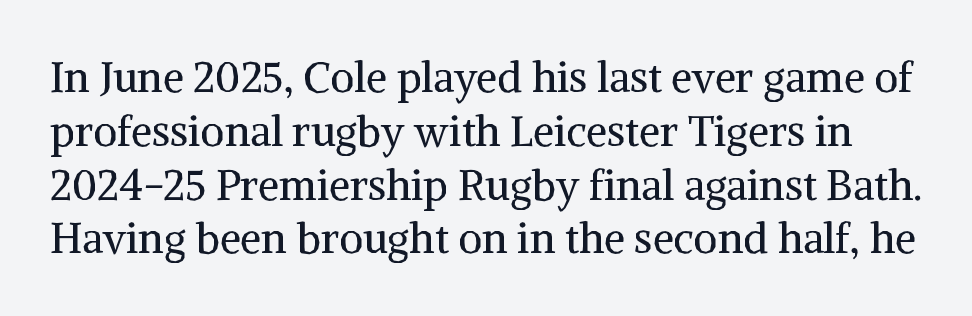
{"serif": "yes", "italic": "no", "bold": "no", "weight": "regular", "width": "normal", "stroke_contrast": "medium", "x_height": "medium", "monospaced": "no", "underline": "no", "line_spacing": "normal", "line_spacing_ratio": 1.28, "letter_spacing": "normal", "letter_spacing_em": 0.0, "glyph_px": 42}
